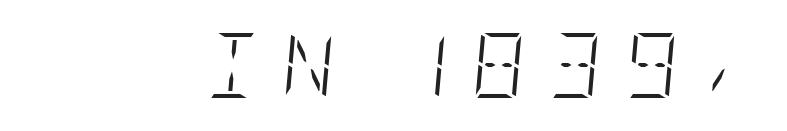
{"italic": "yes", "lean": "right", "slant_degrees": 5, "bold": "no", "weight": "light", "width": "condensed", "stroke_contrast": "low", "x_height": "large", "underline": "no", "letter_spacing": "wide", "letter_spacing_em": 0.36, "glyph_px": 65}
